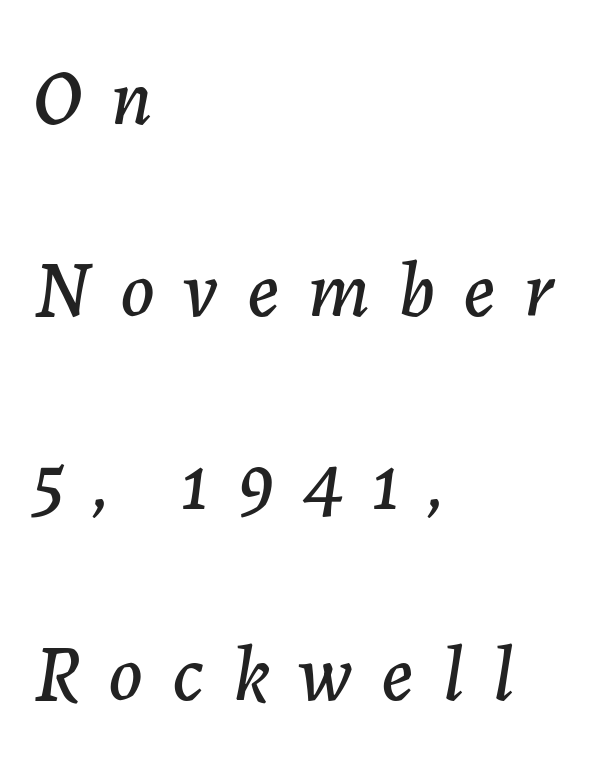
Q: Is the text italic (slanted)? A: Yes, it leans right by about 7 degrees.
Q: Is the text underlined? A: No.
Q: How is the paragraph aligned? A: Left-aligned.
Q: Is the spacing between letters normal or unusually wide? A: Unusually wide.
Q: Is the spacing between lines tight, normal or loose? A: Loose.
Q: Width (condensed, normal, or wide)? A: Normal.
Q: Stroke contrast? A: Low.
Q: x-height? A: Medium.
Q: Monospaced? A: No.
